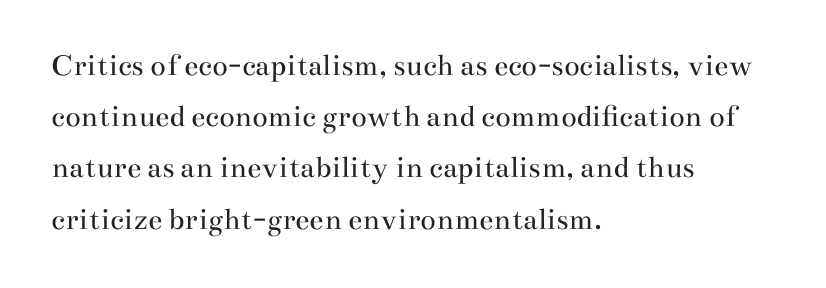
Is there much room between lines? A standard amount, neither cramped nor airy. Every stem runs plumb, perpendicular to the baseline. The rendering uses natural spacing where letterforms have individual widths. Each row of text sits above clean, open space. Teacher's note: observe the even left margin — that is flush-left alignment. Stem width sits at or under what a default text font uses.
